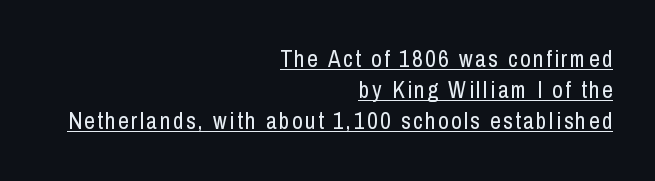
The image shows 23 px text type, upright; set right-aligned, normal line spacing (1.35x), underlined.
